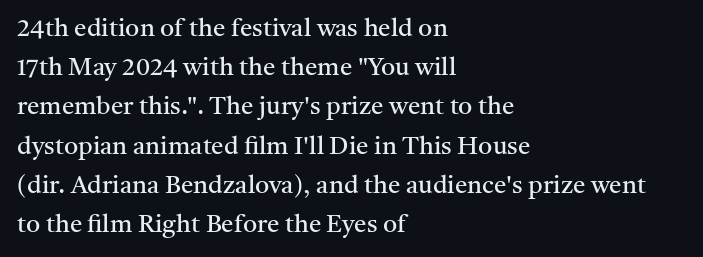
The image shows 25 px text type, upright; set left-aligned, normal line spacing (1.57x), normal letter spacing, not underlined.
